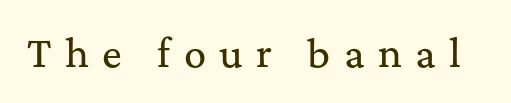
{"serif": "yes", "italic": "no", "width": "normal", "stroke_contrast": "medium", "x_height": "medium", "monospaced": "no", "underline": "no", "letter_spacing": "wide", "letter_spacing_em": 0.36, "glyph_px": 37}
